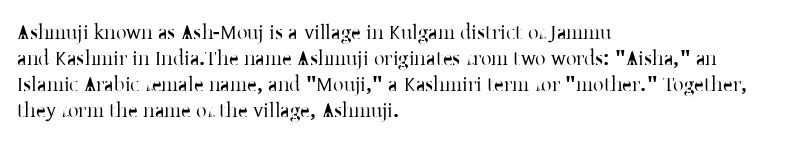
Q: Is the text italic (slanted)? A: No, it is upright.
Q: Is the text underlined? A: No.
Q: How is the paragraph aligned? A: Left-aligned.
Q: Is the spacing between letters normal or unusually wide? A: Normal.
